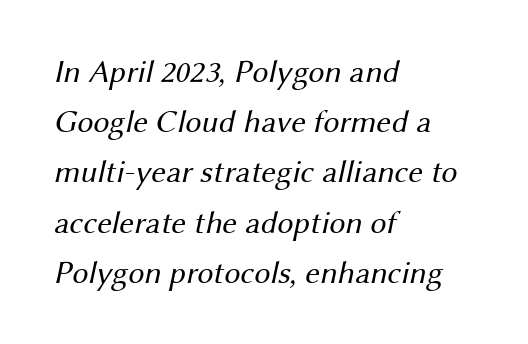
The image shows 32 px regular-weight sans-serif type; set left-aligned, normal line spacing (1.57x), normal letter spacing, not underlined; medium stroke contrast and a medium x-height.
